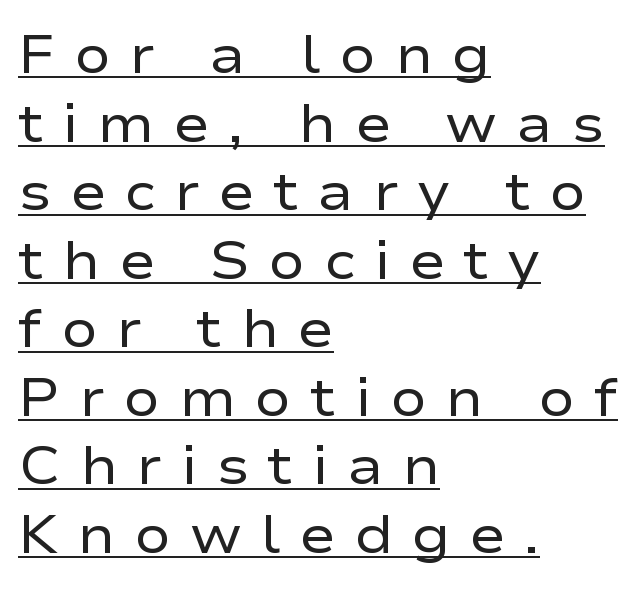
Q: Is the text bold? A: No.
Q: Is the text italic (slanted)? A: No, it is upright.
Q: Is the typeface a serif or a sans-serif typeface? A: Sans-serif.
Q: Is the text underlined? A: Yes.
Q: How is the paragraph aligned? A: Left-aligned.
Q: Is the spacing between letters normal or unusually wide? A: Unusually wide.
Q: Is the spacing between lines tight, normal or loose? A: Normal.
Q: Width (condensed, normal, or wide)? A: Wide.
Q: Stroke contrast? A: Low.
Q: x-height? A: Medium.
Q: Monospaced? A: No.
